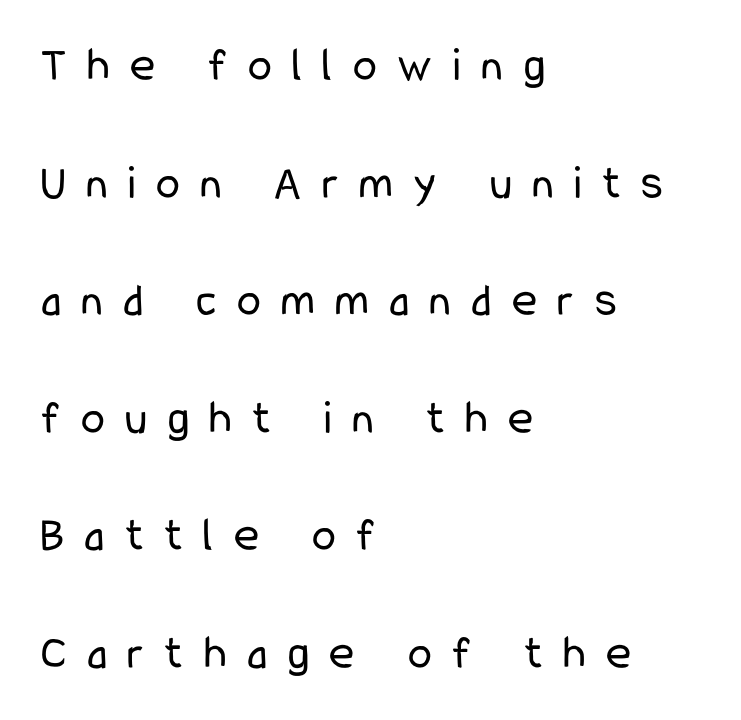
Grotesque or geometric, the face here clearly has no serifs. The letters stand straight up with perfectly vertical stems. The typesetter chose a ragged-right arrangement here. The line texture is sparse and dotted thanks to wide tracking. The designer dialed line spacing up above the default.
